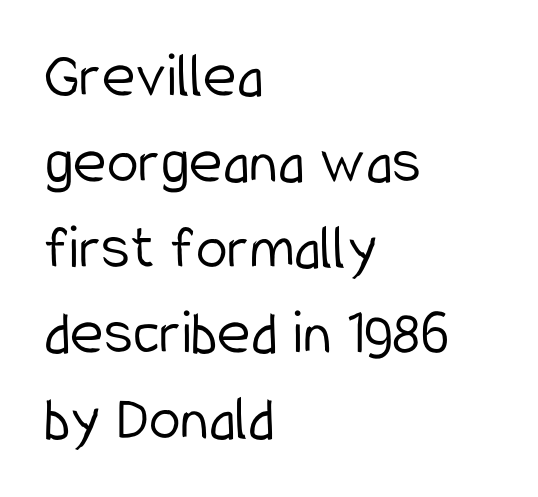
The image shows 64 px light, condensed sans-serif type, upright; set left-aligned, normal line spacing (1.34x), normal letter spacing, not underlined; low stroke contrast and a medium x-height.
